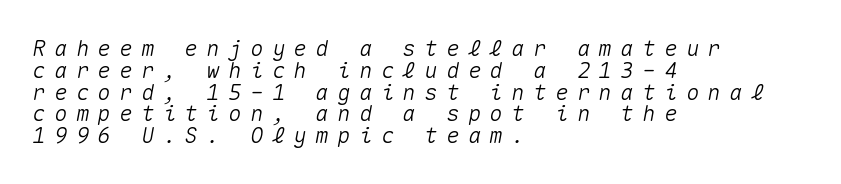
Q: Is the text italic (slanted)? A: Yes, it leans right by about 10 degrees.
Q: Is the text underlined? A: No.
Q: How is the paragraph aligned? A: Left-aligned.
Q: Is the spacing between letters normal or unusually wide? A: Unusually wide.
Q: Is the spacing between lines tight, normal or loose? A: Tight.
